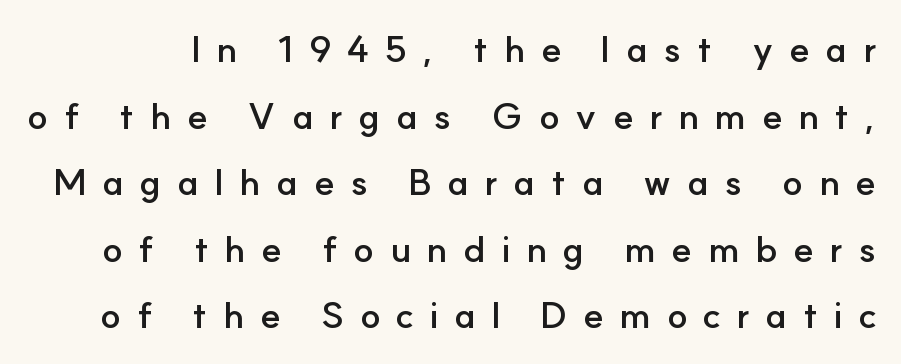
The image shows 37 px semibold sans-serif type, upright; set line spacing 1.8x, unusually wide letter spacing (+0.42 em), not underlined; low stroke contrast and a small x-height.
